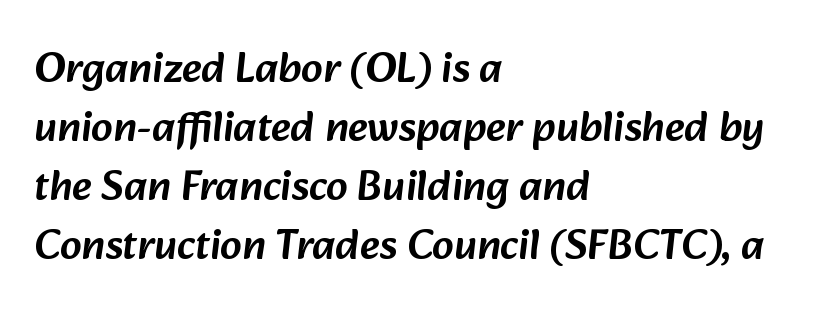
{"serif": "no", "width": "normal", "stroke_contrast": "low", "x_height": "medium", "monospaced": "no", "underline": "no", "align": "left", "line_spacing": "normal", "line_spacing_ratio": 1.37, "letter_spacing": "normal", "letter_spacing_em": 0.0, "glyph_px": 43}
